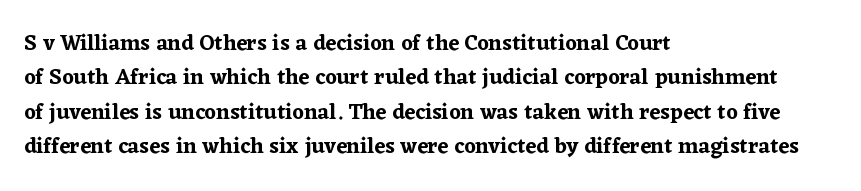
Teacher's note: observe the even left margin — that is flush-left alignment. The passage shown has conventional tracking throughout. It's the straight-up-and-down kind of type. The block of text has a typical density, with ordinary space between rows. The area under the type is left untouched.
